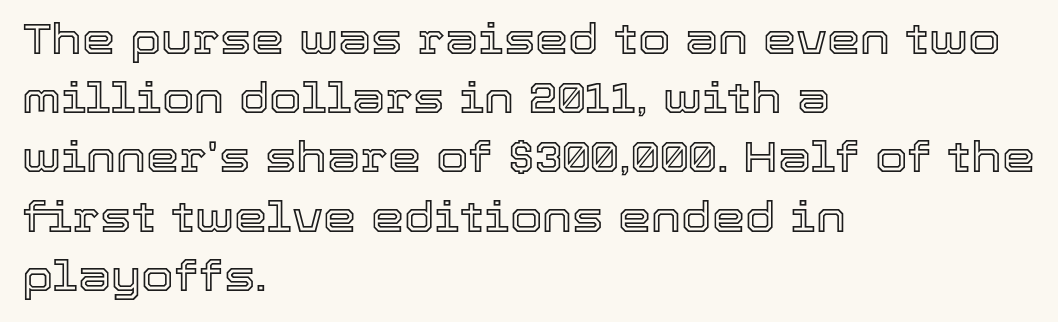
Q: Is the text italic (slanted)? A: No, it is upright.
Q: Is the text underlined? A: No.
Q: How is the paragraph aligned? A: Left-aligned.
Q: Is the spacing between letters normal or unusually wide? A: Normal.
Q: Is the spacing between lines tight, normal or loose? A: Normal.
Q: Width (condensed, normal, or wide)? A: Normal.
Q: x-height? A: Medium.
Q: Monospaced? A: No.
